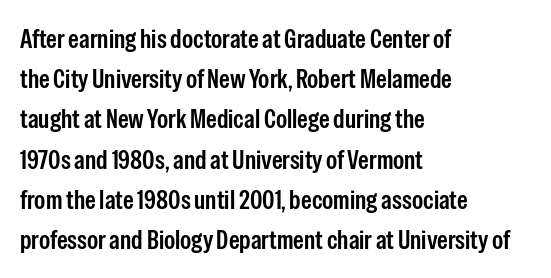
The image shows 27 px text type, upright; set left-aligned, normal line spacing (1.49x), normal letter spacing, not underlined.
